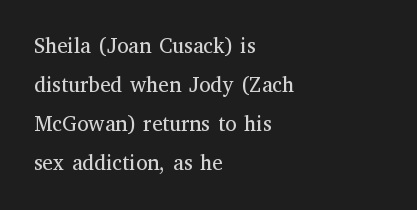
Q: Is the text bold? A: No.
Q: Is the text italic (slanted)? A: No, it is upright.
Q: Is the text underlined? A: No.
Q: How is the paragraph aligned? A: Left-aligned.
Q: Is the spacing between letters normal or unusually wide? A: Normal.
